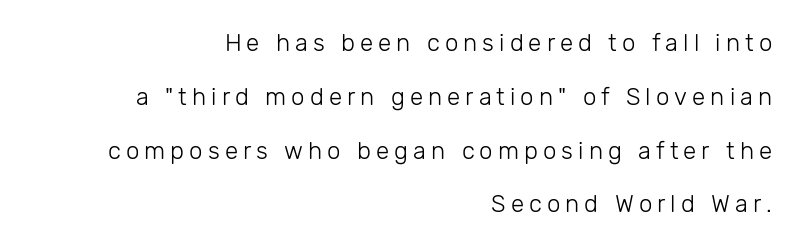
{"italic": "no", "bold": "no", "underline": "no", "align": "right", "line_spacing": "loose", "line_spacing_ratio": 2.24, "letter_spacing": "wide", "letter_spacing_em": 0.21, "glyph_px": 24}
